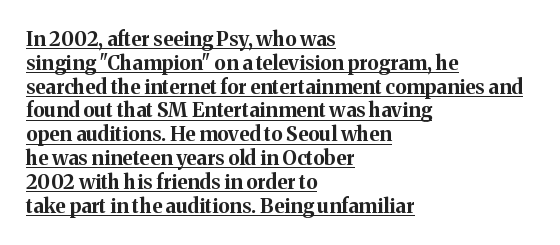
The image shows 20 px bold type, upright; set left-aligned, line spacing 1.19x, normal letter spacing, underlined.
